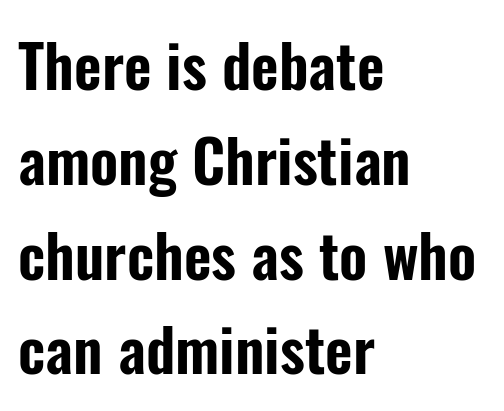
Where is the straight margin? On the left. The letterforms sit shoulder to shoulder at normal distance. This sample keeps an unexceptional amount of space between lines. The letters carry no serifs — their stems end cleanly without finishing strokes. Italic: no, the glyphs are upright roman. This sample has the flowing, uneven cadence of proportional lettering.
